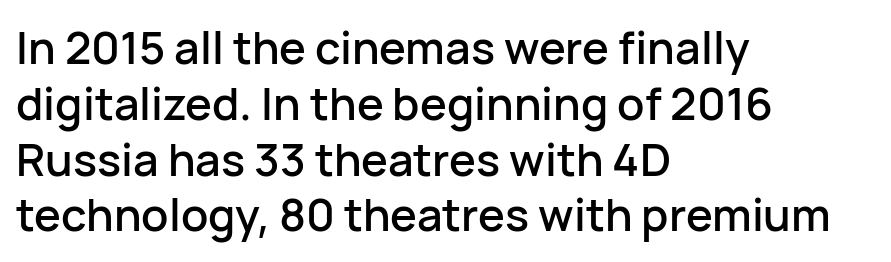
The image shows 45 px sans-serif type, upright; set left-aligned, line spacing 1.24x, normal letter spacing, not underlined; low stroke contrast and a medium x-height.
